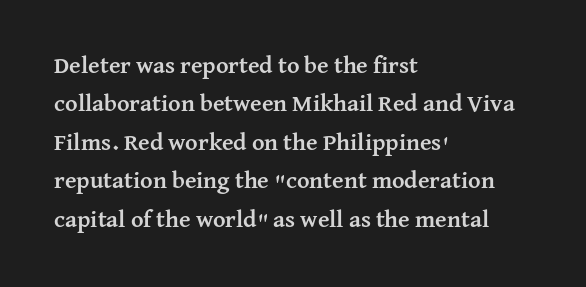
The image shows 24 px bold type, upright; set left-aligned, normal line spacing (1.6x), normal letter spacing, not underlined.
